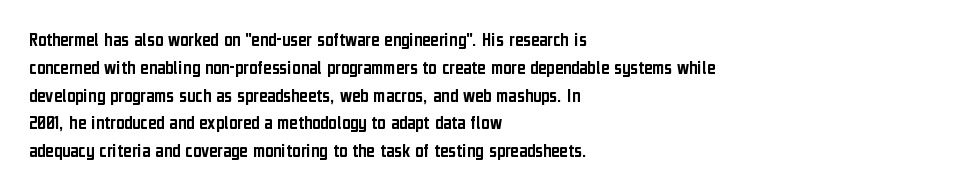
{"italic": "no", "underline": "no", "align": "left", "line_spacing": "normal", "line_spacing_ratio": 1.39, "letter_spacing": "normal", "letter_spacing_em": 0.0, "glyph_px": 20}
